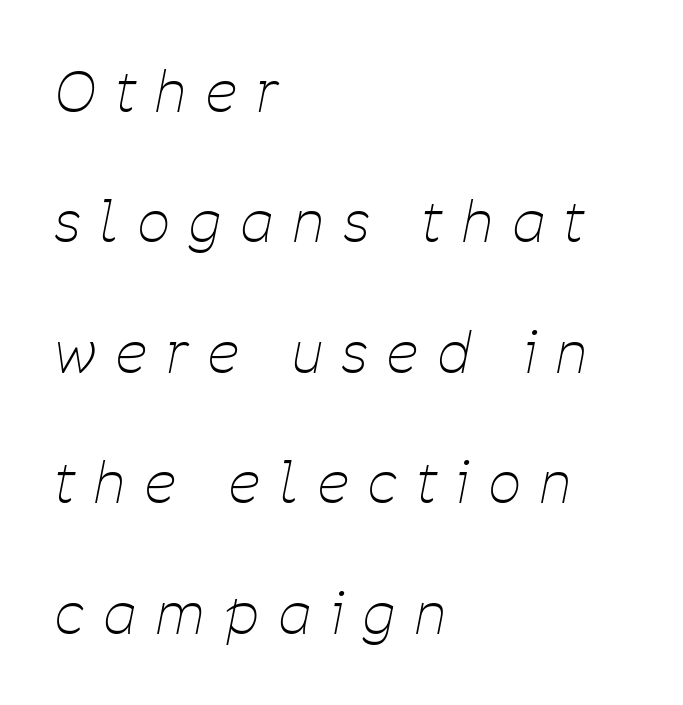
The image shows 56 px thin, condensed type, italic (leaning right); set left-aligned, loose line spacing (2.33x), unusually wide letter spacing (+0.36 em), not underlined; low stroke contrast and a medium x-height.
